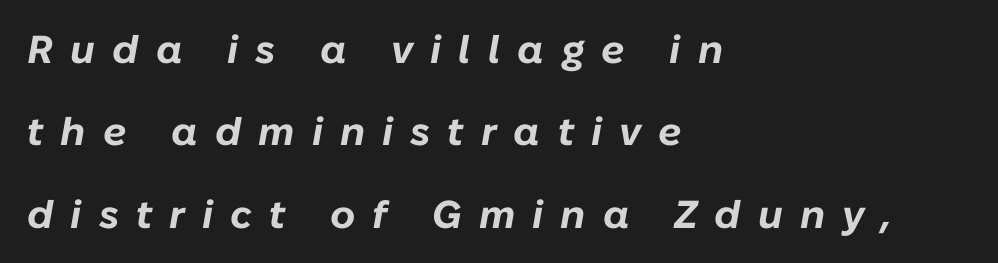
Teacher's note: observe the even left margin — that is flush-left alignment. Tracking here is generous; glyphs stand well apart from one another. In terms of posture, this sample is oblique. Do the characters align in a grid? No, the font is proportional. Is there much room between lines? Yes — plenty of vertical air separates them. Typographic density is high because the face is bold.
